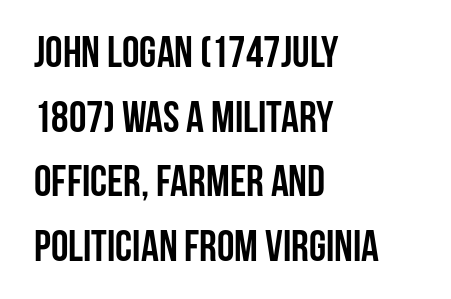
One glance says typical: line gaps are just what's usual. The rendering uses natural spacing where letterforms have individual widths. The setting favours the left margin, as ordinary paragraphs usually do. Rule under the text: the space is simply empty. You can tell it's not italic because the verticals are truly vertical.
